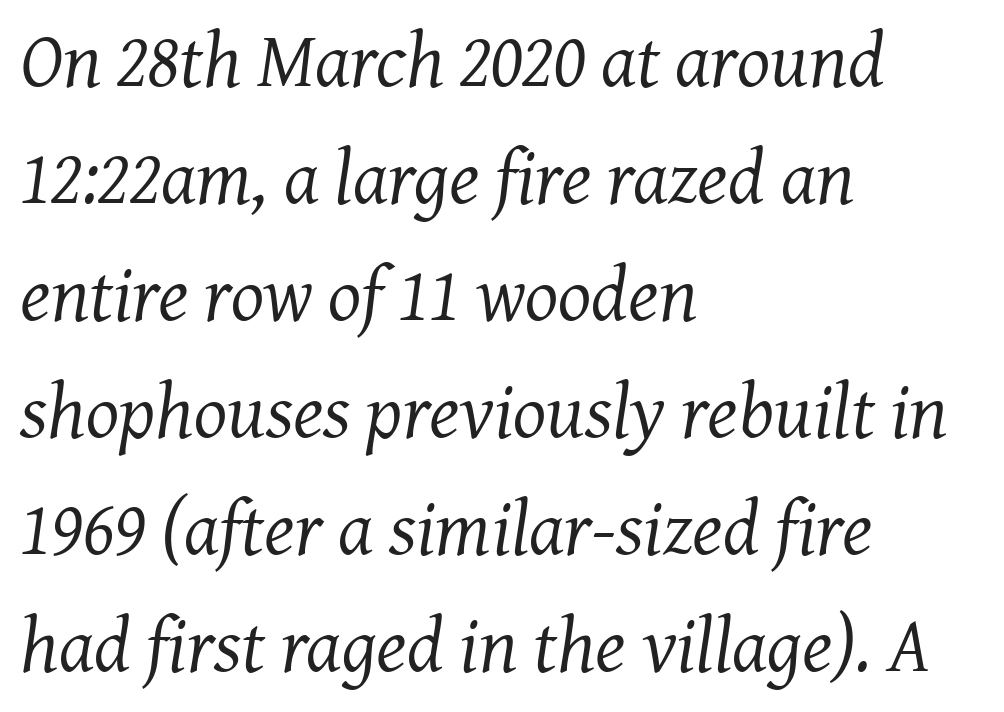
Q: Is the text bold? A: No.
Q: Is the text italic (slanted)? A: Yes, it leans right by about 7 degrees.
Q: Is the typeface a serif or a sans-serif typeface? A: Serif.
Q: Is the text underlined? A: No.
Q: How is the paragraph aligned? A: Left-aligned.
Q: Is the spacing between letters normal or unusually wide? A: Normal.
Q: Is the spacing between lines tight, normal or loose? A: Normal.
Q: Width (condensed, normal, or wide)? A: Normal.
Q: Stroke contrast? A: Medium.
Q: x-height? A: Medium.
Q: Monospaced? A: No.
